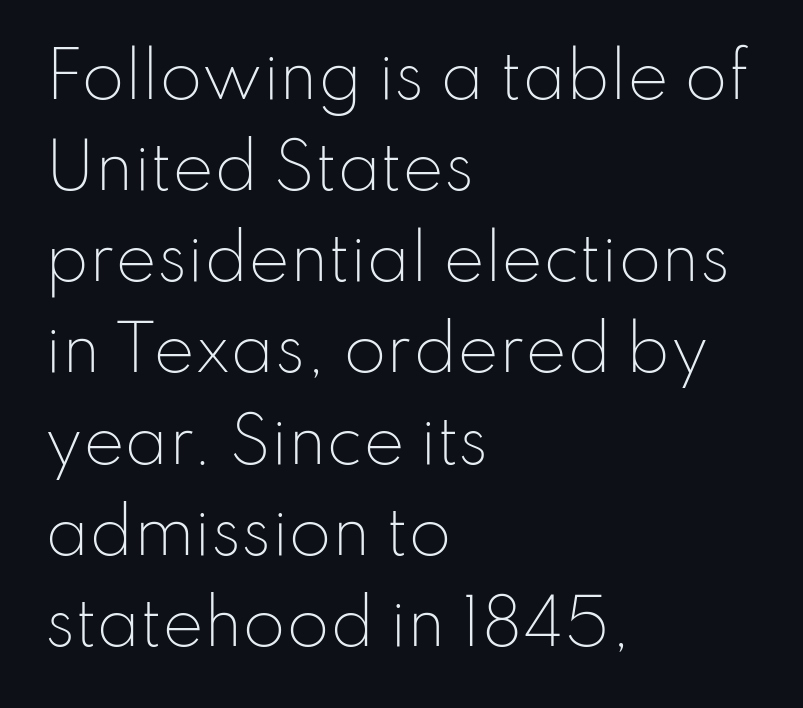
{"serif": "no", "italic": "no", "bold": "no", "weight": "light", "width": "normal", "stroke_contrast": "low", "x_height": "small", "monospaced": "no", "underline": "no", "align": "left", "line_spacing": "normal", "line_spacing_ratio": 1.47, "letter_spacing": "normal", "letter_spacing_em": 0.0, "glyph_px": 62}
